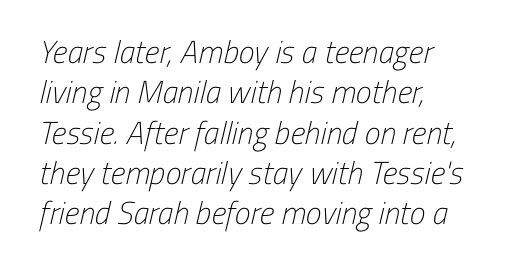
The image shows 32 px light, condensed sans-serif type; set left-aligned, normal line spacing (1.26x), normal letter spacing, not underlined; low stroke contrast and a medium x-height.
